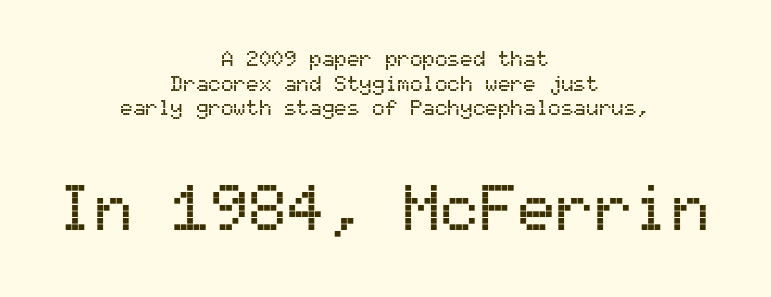
{"serif": "no", "italic": "no", "width": "normal", "stroke_contrast": "medium", "x_height": "medium", "monospaced": "yes", "underline": "no", "align": "center", "line_spacing_ratio": 1.17, "letter_spacing": "normal", "letter_spacing_em": 0.0, "larger_block": "second", "size_ratio": 3.05, "glyph_px": 64}
